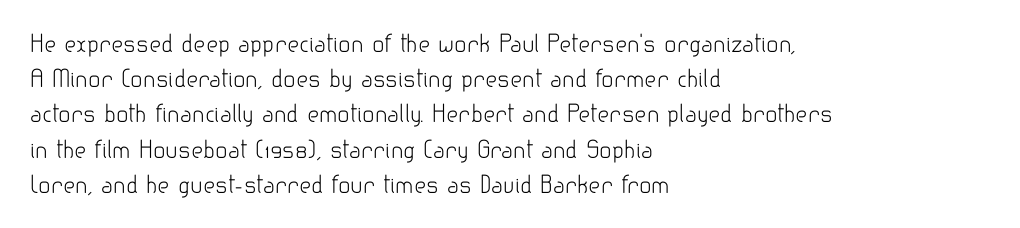
{"italic": "no", "bold": "no", "underline": "no", "align": "left", "line_spacing": "normal", "line_spacing_ratio": 1.53, "letter_spacing": "normal", "letter_spacing_em": 0.0, "glyph_px": 23}
